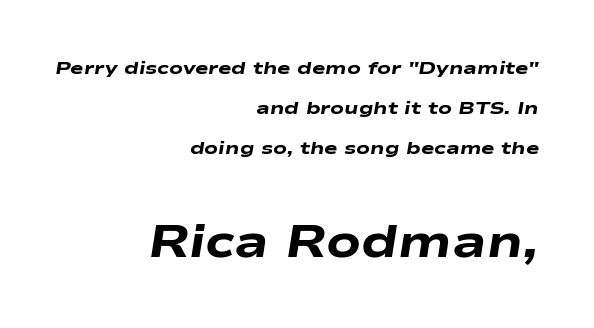
The image shows 45 px heavy, wide type, italic (leaning right); set right-aligned, loose line spacing (2.22x), normal letter spacing, not underlined; the second (bottom) block is 2.5x larger; low stroke contrast and a medium x-height.
